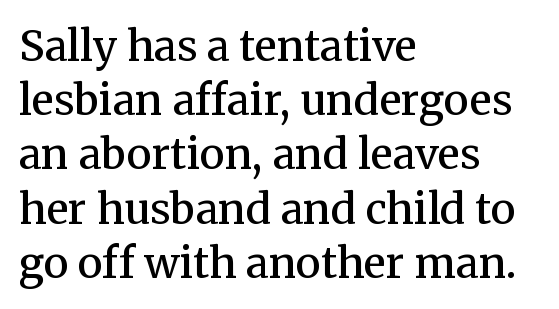
Designer's note — italics off, roman on. The letterforms sit shoulder to shoulder at normal distance. The rendering uses a moderate line-height, typical for paragraphs. All the whitespace from short lines collects on the right. Each letter keeps its own natural width here, so spacing adapts to shape.
